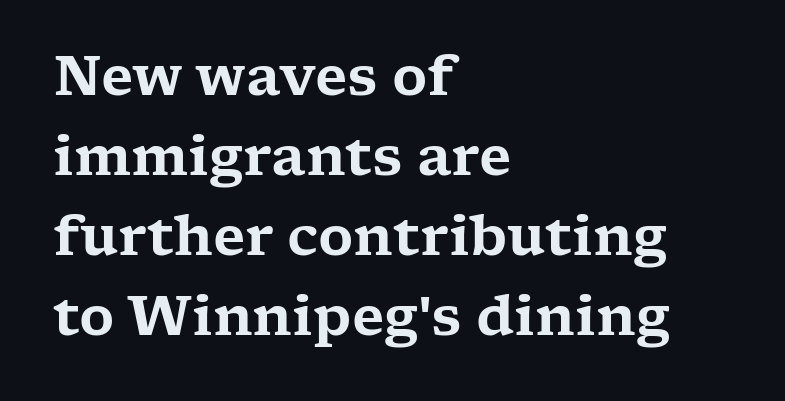
Q: Is the text italic (slanted)? A: No, it is upright.
Q: Is the typeface a serif or a sans-serif typeface? A: Serif.
Q: Is the text underlined? A: No.
Q: How is the paragraph aligned? A: Left-aligned.
Q: Is the spacing between letters normal or unusually wide? A: Normal.
Q: Is the spacing between lines tight, normal or loose? A: Normal.
Q: Width (condensed, normal, or wide)? A: Wide.
Q: Stroke contrast? A: Low.
Q: x-height? A: Medium.
Q: Monospaced? A: No.
